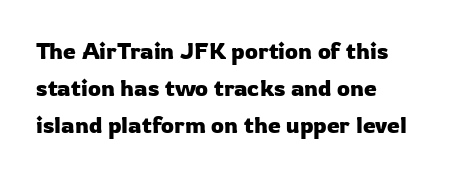
Q: Is the text italic (slanted)? A: No, it is upright.
Q: Is the text underlined? A: No.
Q: How is the paragraph aligned? A: Left-aligned.
Q: Is the spacing between letters normal or unusually wide? A: Normal.
Q: Is the spacing between lines tight, normal or loose? A: Normal.
